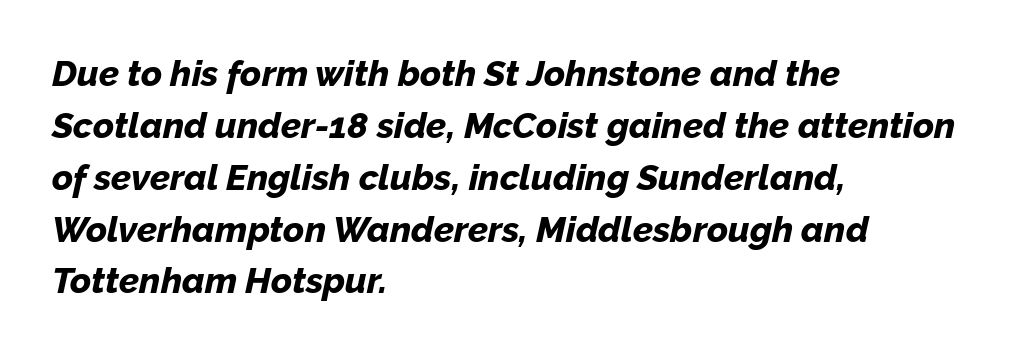
Set as a true bold cut, around the 700 mark. This block has exactly the height ordinary leading produces. Posture: slanted. The rendering uses natural spacing where letterforms have individual widths.
